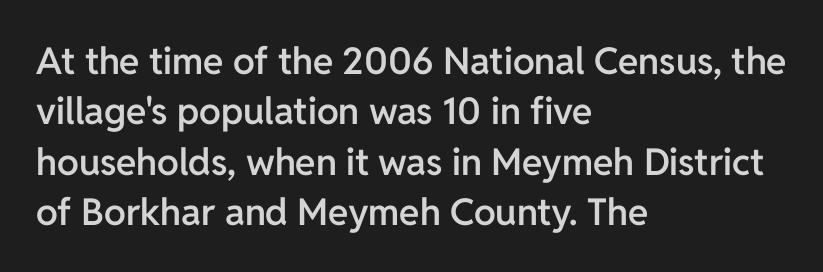
{"serif": "no", "italic": "no", "bold": "semi", "weight": "semibold", "width": "normal", "stroke_contrast": "low", "x_height": "medium", "monospaced": "no", "underline": "no", "align": "left", "line_spacing": "normal", "line_spacing_ratio": 1.36, "letter_spacing": "normal", "letter_spacing_em": 0.0, "glyph_px": 37}
